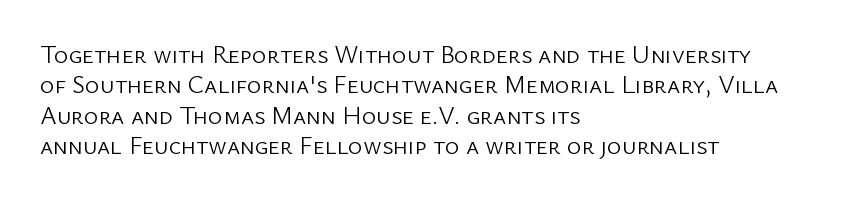
The image shows 25 px text type, upright; set left-aligned, line spacing 1.22x, normal letter spacing, not underlined.
